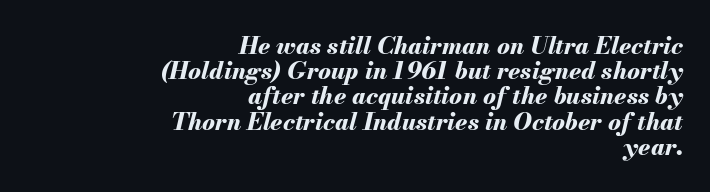
{"italic": "yes", "lean": "right", "slant_degrees": 13, "bold": "yes", "underline": "no", "align": "right", "line_spacing": "tight", "line_spacing_ratio": 1.05, "letter_spacing": "normal", "letter_spacing_em": 0.0, "glyph_px": 24}
